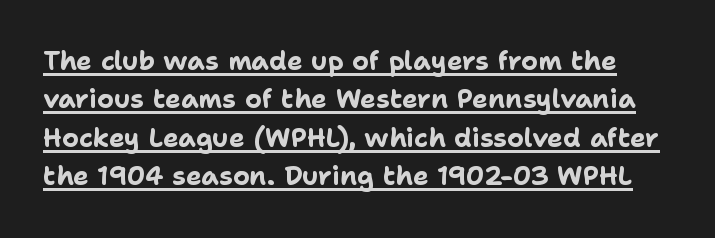
The face used here appears with an underline applied. Regular leading. The font is running at its bold setting. The lettering holds an erect, upright posture throughout. Glyph-to-glyph distance matches everyday printed text.
